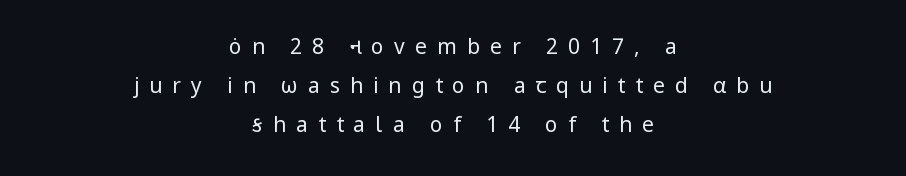
The image shows 21 px text type, upright; set centered, line spacing 1.85x, unusually wide letter spacing (+0.48 em), not underlined.
